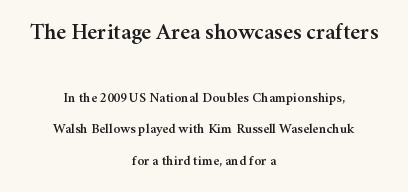
Q: Is the text italic (slanted)? A: No, it is upright.
Q: Is the text underlined? A: No.
Q: How is the paragraph aligned? A: Centered.
Q: Is the spacing between letters normal or unusually wide? A: Normal.
Q: Is the spacing between lines tight, normal or loose? A: Loose.
Q: Which block of text is set in a larger size, the first (top) or the second (bottom)? A: The first (top) one.
